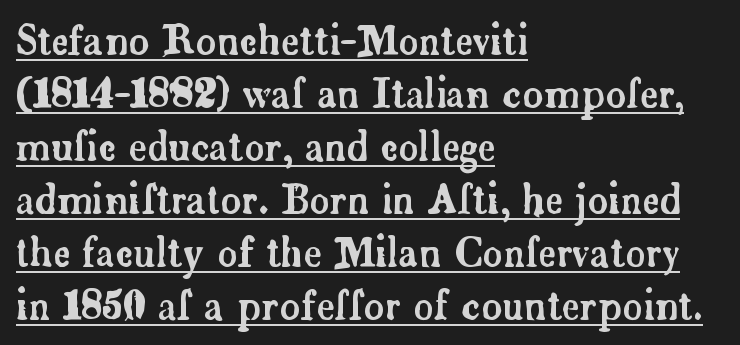
Every row of glyphs begins at an identical x-position on the left. Between one letter and the next there's only the usual sliver of space. The text was rendered using a seriffed face with decorative stroke endings. Tall strokes in this sample are plumb rather than angled.
